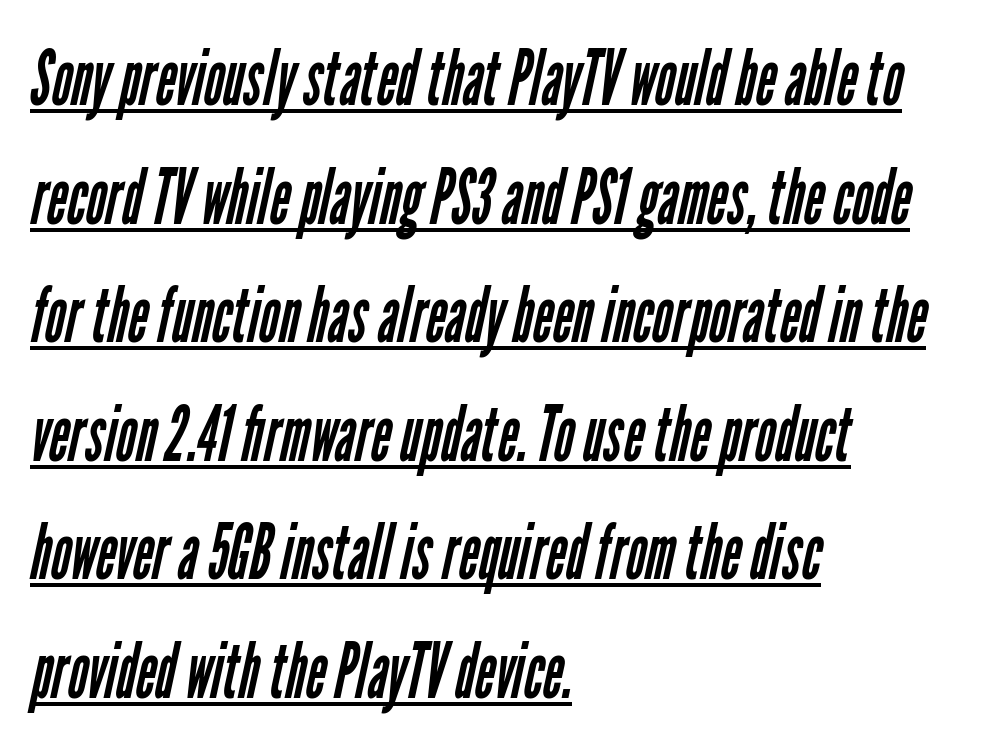
{"serif": "no", "bold": "no", "weight": "regular", "width": "condensed", "stroke_contrast": "low", "x_height": "medium", "monospaced": "no", "underline": "yes", "align": "left", "line_spacing": "normal", "line_spacing_ratio": 1.52, "letter_spacing": "normal", "letter_spacing_em": 0.0, "glyph_px": 78}
